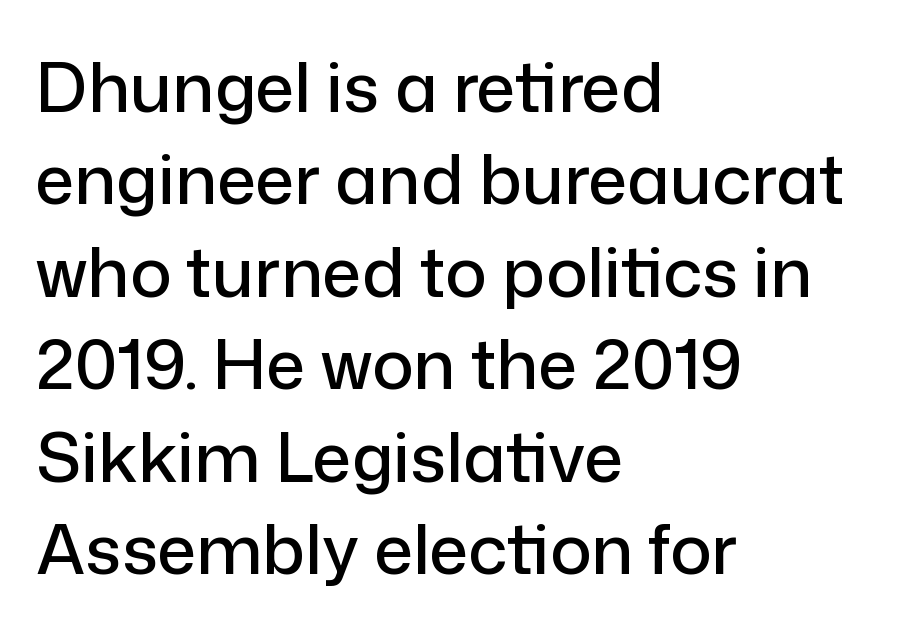
A typesetter would mark this as roman, not italic. You could not count columns in this text — the font is proportionally spaced. These lines keep a tight, regular rhythm from letter to letter. Regarding serifs, this sample does without them.
